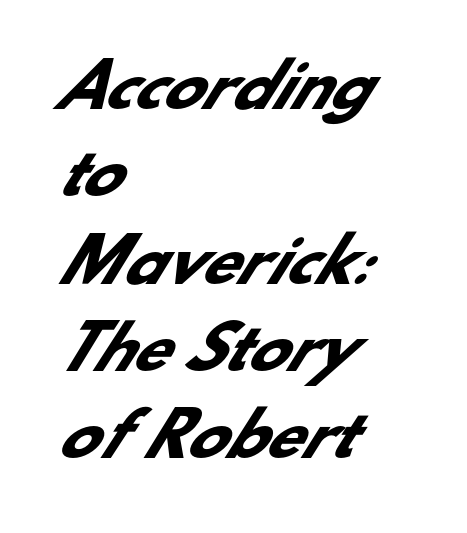
Q: Is the text bold? A: Yes.
Q: Is the typeface a serif or a sans-serif typeface? A: Sans-serif.
Q: Is the text underlined? A: No.
Q: How is the paragraph aligned? A: Left-aligned.
Q: Is the spacing between letters normal or unusually wide? A: Normal.
Q: Is the spacing between lines tight, normal or loose? A: Normal.
Q: Width (condensed, normal, or wide)? A: Normal.
Q: Stroke contrast? A: Low.
Q: x-height? A: Small.
Q: Monospaced? A: No.
